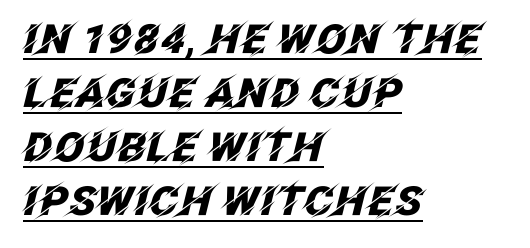
Is there much room between lines? A standard amount, neither cramped nor airy. The string is rendered with underlining switched on. What weight is shown? A full bold with thick strokes. The specimen reads as italic at a glance.
